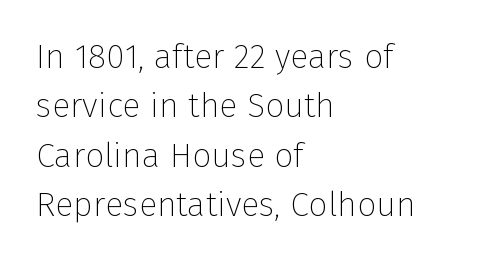
Q: Is the text bold? A: No.
Q: Is the text italic (slanted)? A: No, it is upright.
Q: Is the typeface a serif or a sans-serif typeface? A: Sans-serif.
Q: Is the text underlined? A: No.
Q: How is the paragraph aligned? A: Left-aligned.
Q: Is the spacing between letters normal or unusually wide? A: Normal.
Q: Is the spacing between lines tight, normal or loose? A: Normal.
Q: Width (condensed, normal, or wide)? A: Normal.
Q: Stroke contrast? A: Low.
Q: x-height? A: Medium.
Q: Monospaced? A: No.
